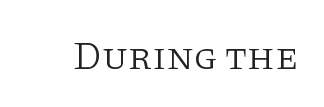
{"serif": "yes", "italic": "no", "bold": "no", "weight": "light", "width": "normal", "stroke_contrast": "low", "x_height": "large", "monospaced": "no", "underline": "no", "letter_spacing": "normal", "letter_spacing_em": 0.0, "glyph_px": 39}
